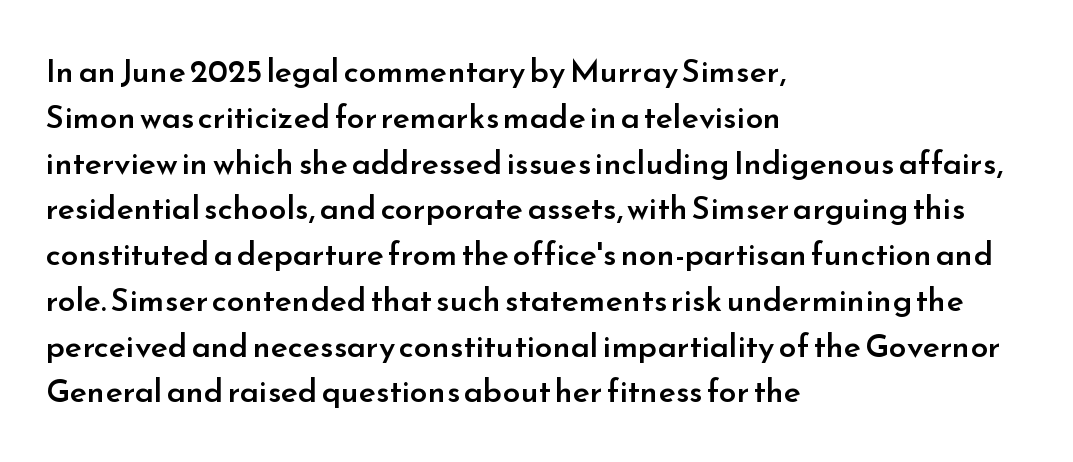
Designer's note — italics off, roman on. No word sits above an underline. Heft: intermediate — a semibold. The paragraph has a hard left edge and a soft right edge.
